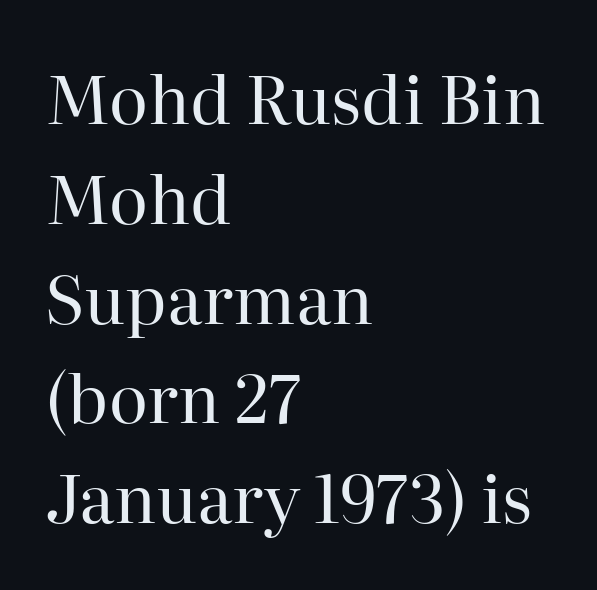
Q: Is the text bold? A: No.
Q: Is the text italic (slanted)? A: No, it is upright.
Q: Is the typeface a serif or a sans-serif typeface? A: Serif.
Q: Is the text underlined? A: No.
Q: How is the paragraph aligned? A: Left-aligned.
Q: Is the spacing between letters normal or unusually wide? A: Normal.
Q: Is the spacing between lines tight, normal or loose? A: Normal.
Q: Width (condensed, normal, or wide)? A: Normal.
Q: Stroke contrast? A: High.
Q: x-height? A: Medium.
Q: Monospaced? A: No.
